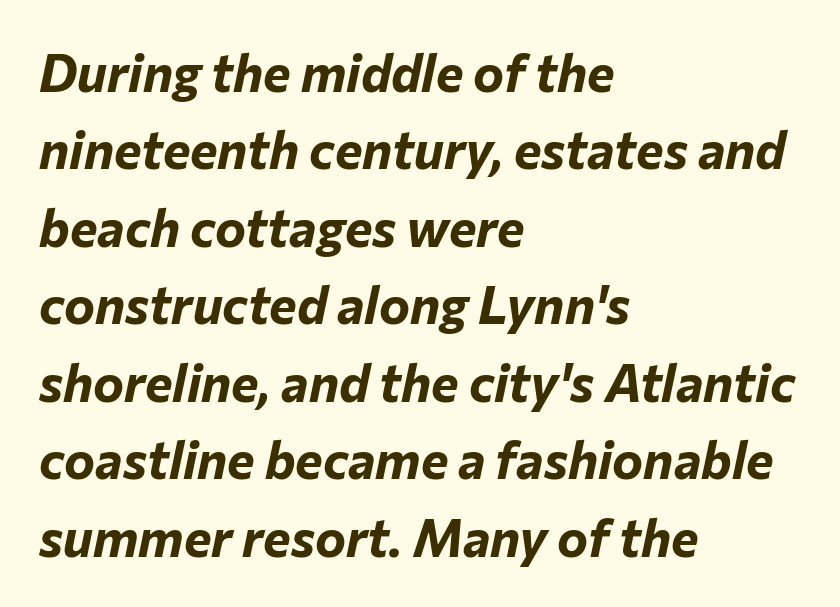
Q: Is the text bold? A: Yes.
Q: Is the text italic (slanted)? A: Yes, it leans right by about 12 degrees.
Q: Is the text underlined? A: No.
Q: How is the paragraph aligned? A: Left-aligned.
Q: Is the spacing between letters normal or unusually wide? A: Normal.
Q: Is the spacing between lines tight, normal or loose? A: Normal.
Q: Width (condensed, normal, or wide)? A: Normal.
Q: Stroke contrast? A: Low.
Q: x-height? A: Medium.
Q: Monospaced? A: No.
